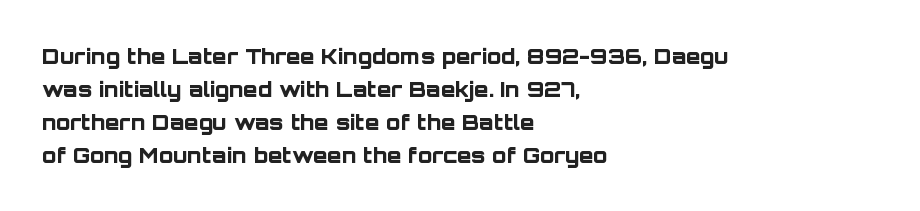
Q: Is the text bold? A: Yes.
Q: Is the text italic (slanted)? A: No, it is upright.
Q: Is the text underlined? A: No.
Q: How is the paragraph aligned? A: Left-aligned.
Q: Is the spacing between letters normal or unusually wide? A: Normal.
Q: Is the spacing between lines tight, normal or loose? A: Normal.
